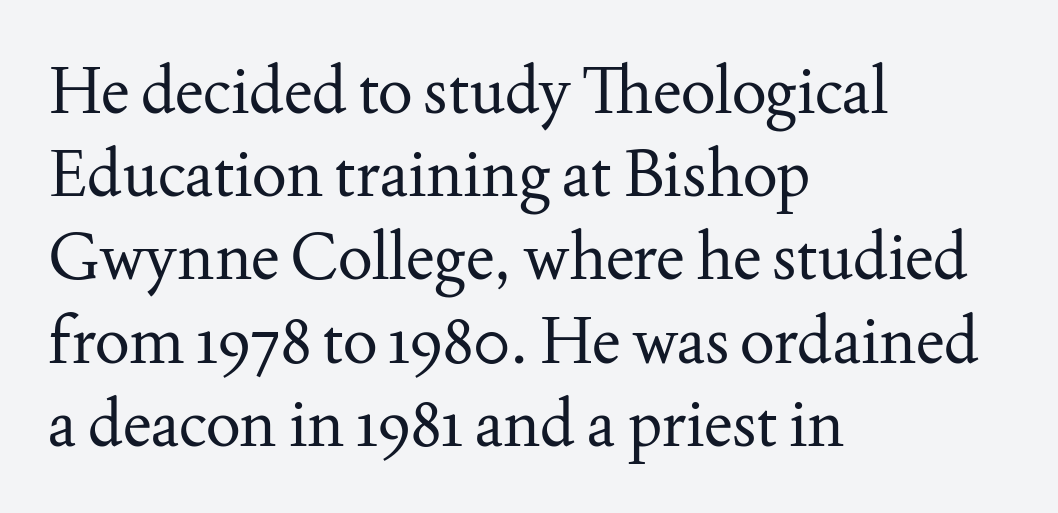
Descenders hang freely into open space. Style check: upright. You can tell from the footed stems that serif type was used. The passage shown is not bold in any degree. Summary of vertical rhythm: regular, with standard interline spacing.
